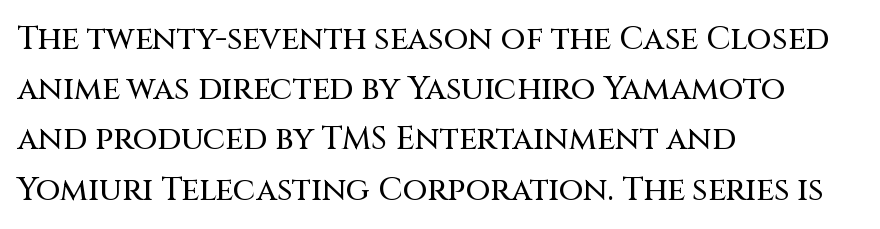
The image shows 32 px sans-serif type, upright; set left-aligned, normal line spacing (1.57x), normal letter spacing, not underlined; medium stroke contrast and a large x-height.
